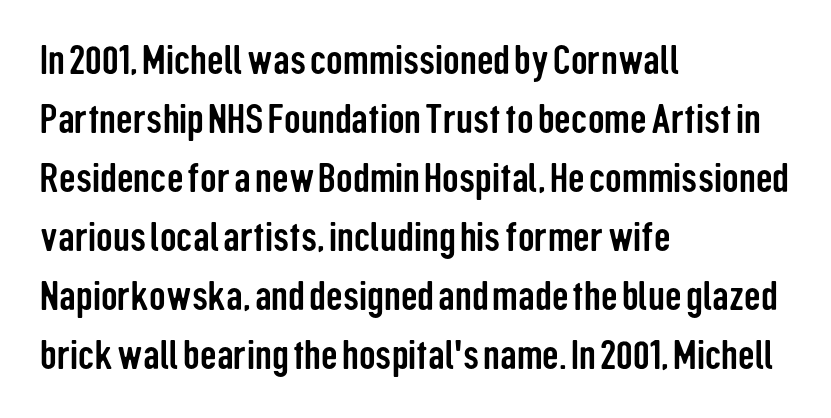
{"serif": "no", "italic": "no", "width": "condensed", "stroke_contrast": "low", "x_height": "medium", "monospaced": "no", "underline": "no", "align": "left", "line_spacing": "normal", "line_spacing_ratio": 1.44, "letter_spacing": "normal", "letter_spacing_em": 0.0, "glyph_px": 41}
